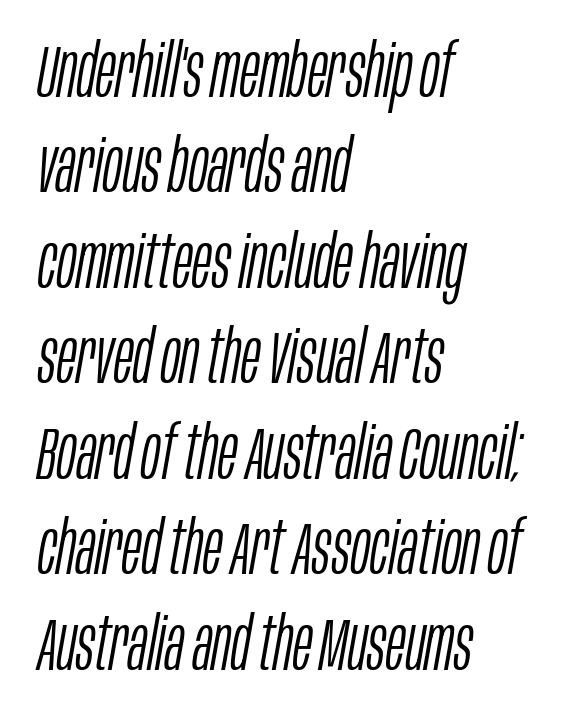
Words appear dense and cohesive because spacing is normal. A classic flush-left, rag-right setting is used for this passage. Looks like regular typesetting: each glyph gets only the width it needs. Stems and bowls with no extra thickness — not bold.
